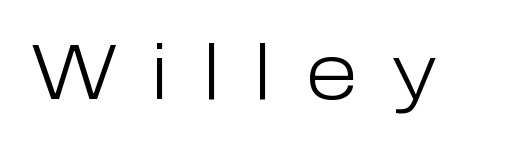
{"serif": "no", "italic": "no", "bold": "no", "weight": "light", "width": "normal", "stroke_contrast": "low", "x_height": "medium", "monospaced": "no", "underline": "no", "letter_spacing": "wide", "letter_spacing_em": 0.44, "glyph_px": 77}
